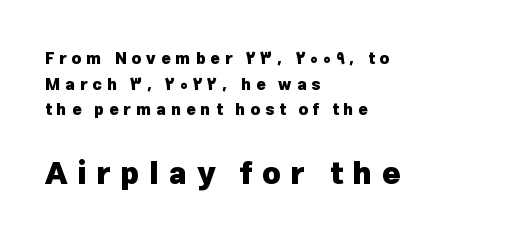
{"serif": "no", "italic": "no", "bold": "yes", "weight": "heavy", "width": "normal", "stroke_contrast": "low", "x_height": "medium", "monospaced": "no", "underline": "no", "align": "left", "line_spacing": "normal", "line_spacing_ratio": 1.6, "letter_spacing": "wide", "letter_spacing_em": 0.31, "larger_block": "second", "size_ratio": 1.94, "glyph_px": 31}
